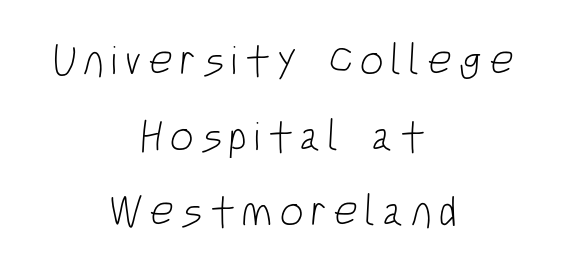
{"serif": "no", "bold": "no", "weight": "light", "width": "condensed", "stroke_contrast": "low", "x_height": "large", "monospaced": "no", "underline": "no", "align": "center", "line_spacing_ratio": 1.76, "glyph_px": 43}
